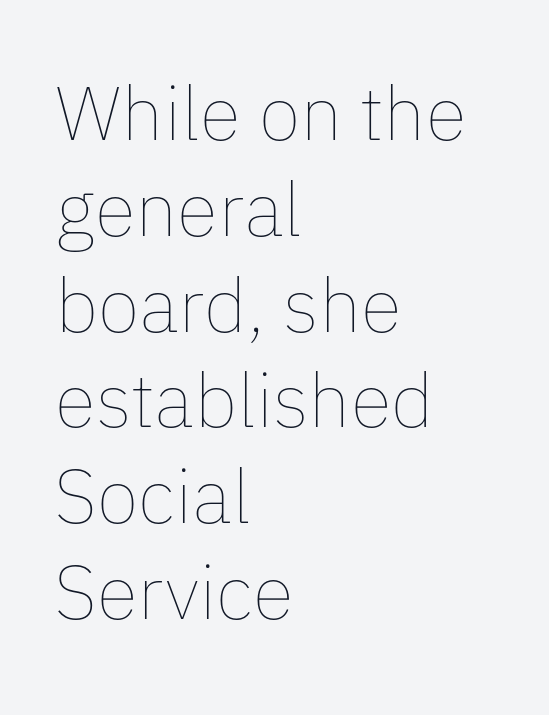
The weight tops out at a normal text grade. The ragged edge is on the right, which tells us the setting is flush left. Each letter keeps its own natural width here, so spacing adapts to shape. The passage shown stacks its lines at a standard gap.
